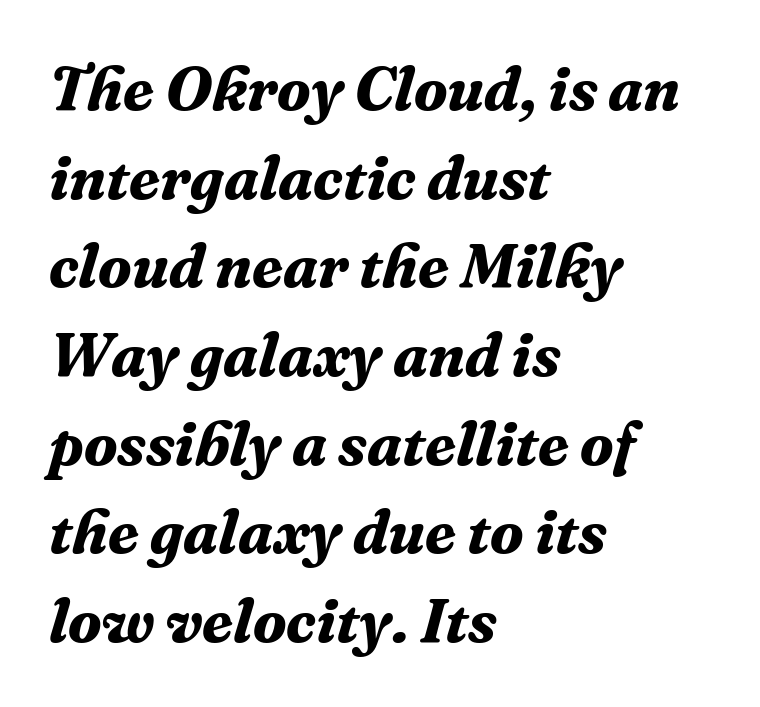
Q: Is the text bold? A: Yes.
Q: Is the text italic (slanted)? A: Yes, it leans right by about 16 degrees.
Q: Is the typeface a serif or a sans-serif typeface? A: Serif.
Q: Is the text underlined? A: No.
Q: How is the paragraph aligned? A: Left-aligned.
Q: Is the spacing between letters normal or unusually wide? A: Normal.
Q: Is the spacing between lines tight, normal or loose? A: Normal.
Q: Width (condensed, normal, or wide)? A: Normal.
Q: Stroke contrast? A: Medium.
Q: x-height? A: Medium.
Q: Monospaced? A: No.
